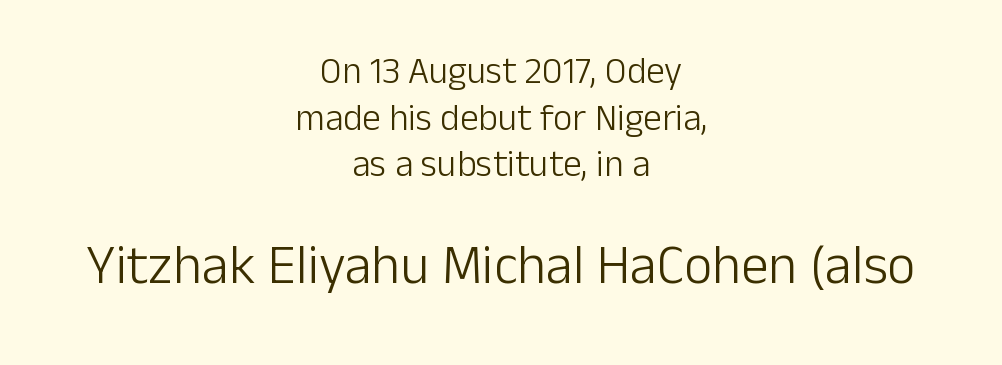
The more generous point size was reserved for the lower chunk. Reading down the block, each line starts at a different indent, mirrored at its end. The space between consecutive lines is moderate. The string is rendered with underlining switched off.
